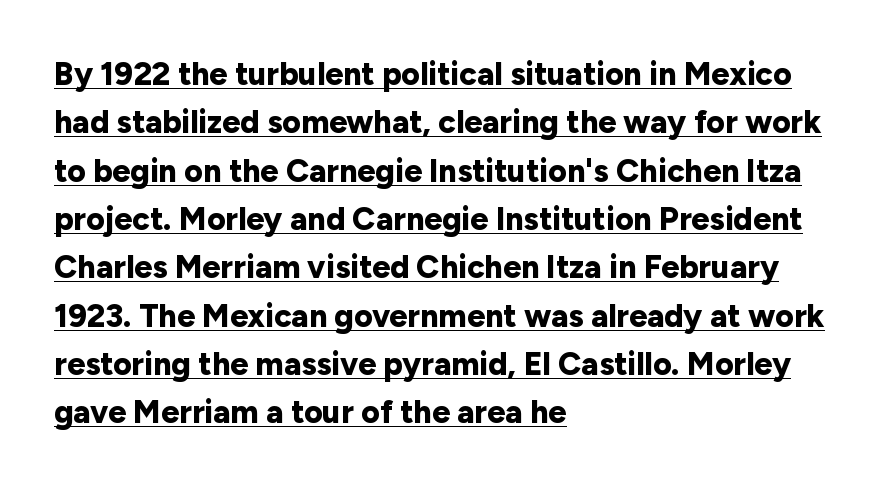
Q: Is the text bold? A: Yes.
Q: Is the text italic (slanted)? A: No, it is upright.
Q: Is the typeface a serif or a sans-serif typeface? A: Sans-serif.
Q: Is the text underlined? A: Yes.
Q: How is the paragraph aligned? A: Left-aligned.
Q: Is the spacing between letters normal or unusually wide? A: Normal.
Q: Is the spacing between lines tight, normal or loose? A: Normal.
Q: Width (condensed, normal, or wide)? A: Normal.
Q: Stroke contrast? A: Low.
Q: x-height? A: Medium.
Q: Monospaced? A: No.
